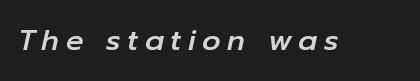
{"italic": "yes", "lean": "right", "slant_degrees": 12, "width": "normal", "stroke_contrast": "low", "x_height": "medium", "monospaced": "no", "underline": "no", "letter_spacing": "wide", "letter_spacing_em": 0.22, "glyph_px": 29}
